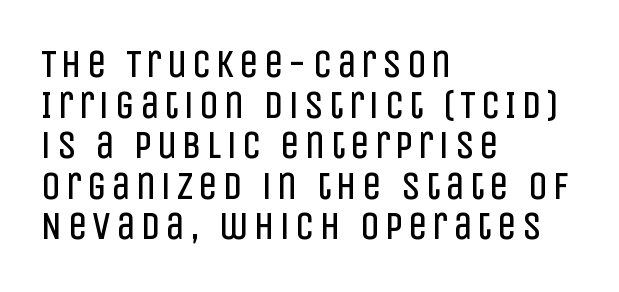
{"serif": "no", "italic": "no", "bold": "no", "weight": "regular", "width": "condensed", "stroke_contrast": "low", "x_height": "large", "monospaced": "no", "underline": "no", "align": "left", "line_spacing": "tight", "line_spacing_ratio": 1.04, "glyph_px": 39}
